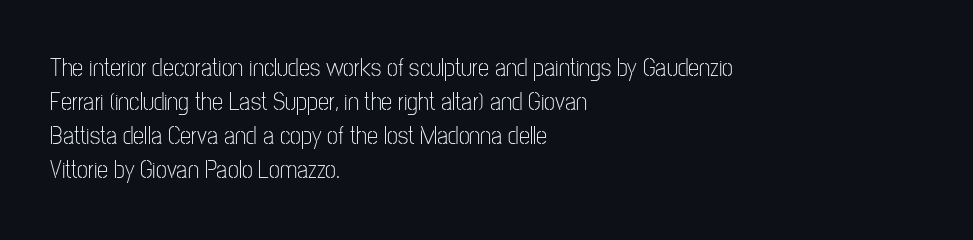
Q: Is the text bold? A: No.
Q: Is the text italic (slanted)? A: No, it is upright.
Q: Is the text underlined? A: No.
Q: How is the paragraph aligned? A: Left-aligned.
Q: Is the spacing between letters normal or unusually wide? A: Normal.
Q: Is the spacing between lines tight, normal or loose? A: Normal.
